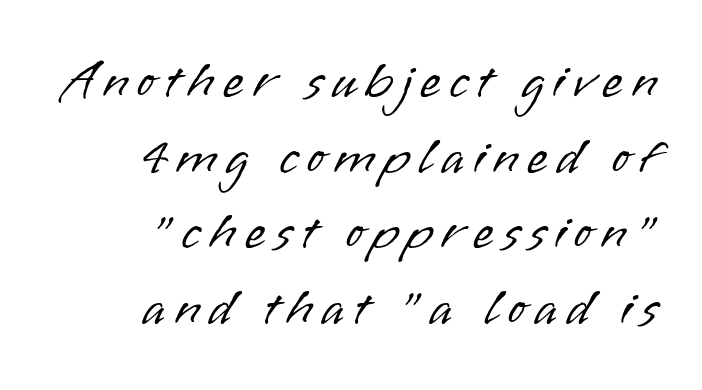
Q: Is the text bold? A: No.
Q: Is the text italic (slanted)? A: Yes.
Q: Is the typeface a serif or a sans-serif typeface? A: Sans-serif.
Q: Is the text underlined? A: No.
Q: How is the paragraph aligned? A: Right-aligned.
Q: Is the spacing between lines tight, normal or loose? A: Normal.
Q: Width (condensed, normal, or wide)? A: Normal.
Q: Stroke contrast? A: Low.
Q: x-height? A: Small.
Q: Monospaced? A: No.
